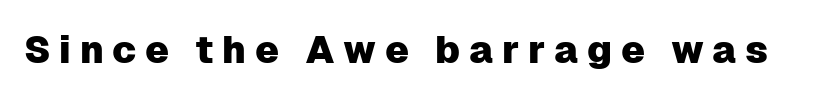
{"serif": "no", "italic": "no", "width": "normal", "stroke_contrast": "low", "x_height": "medium", "monospaced": "no", "underline": "no", "letter_spacing": "wide", "letter_spacing_em": 0.23, "glyph_px": 38}
